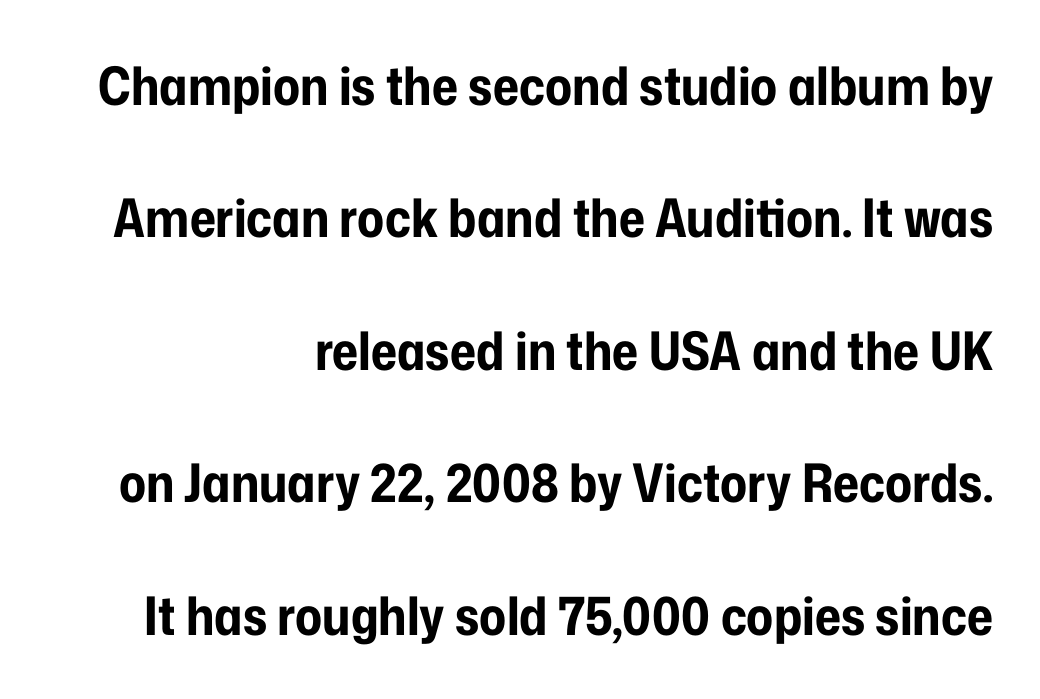
The image shows 53 px bold, condensed sans-serif type, upright; set right-aligned, loose line spacing (2.5x), normal letter spacing, not underlined; low stroke contrast and a medium x-height.
